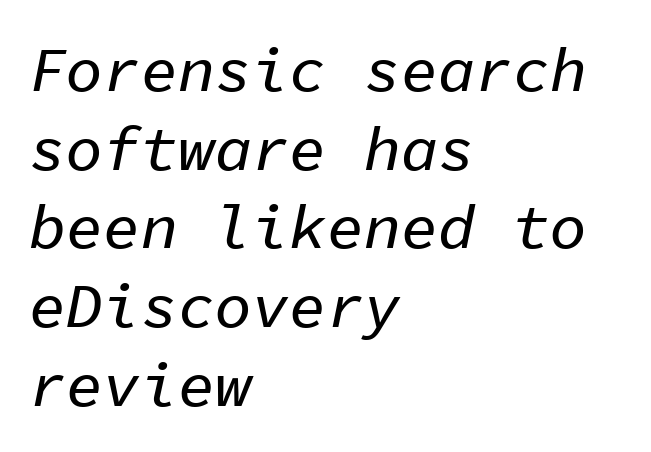
The image shows 62 px text type, italic (leaning right), monospaced; set left-aligned, normal line spacing (1.27x), normal letter spacing, not underlined; low stroke contrast and a medium x-height.
